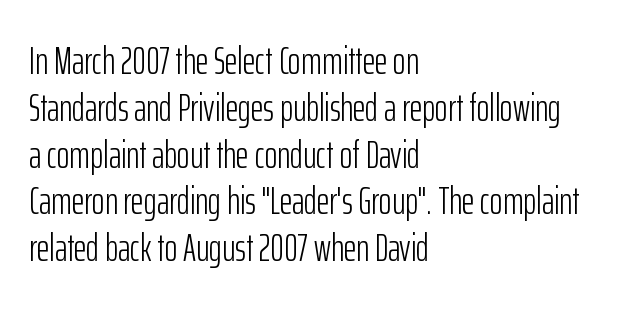
The image shows 39 px light, condensed sans-serif type, upright; set left-aligned, line spacing 1.2x, normal letter spacing, not underlined; low stroke contrast and a medium x-height.
